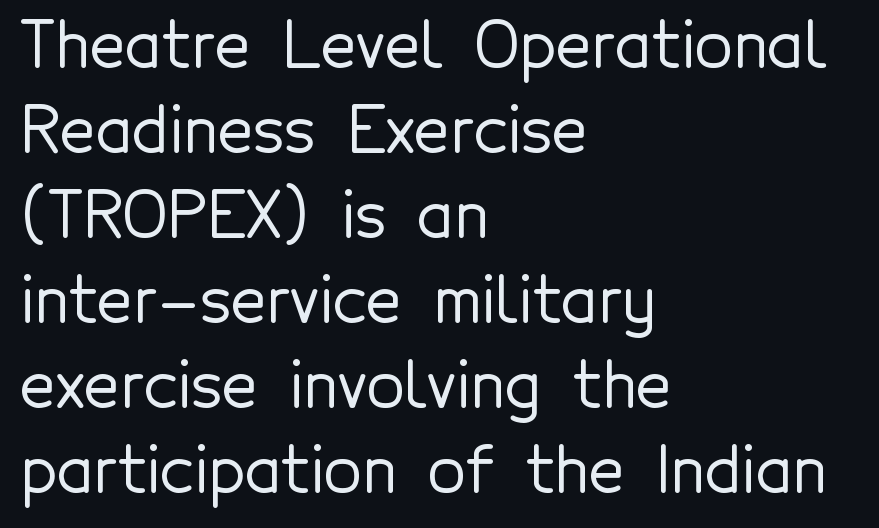
Q: Is the text italic (slanted)? A: No, it is upright.
Q: Is the typeface a serif or a sans-serif typeface? A: Sans-serif.
Q: Is the text underlined? A: No.
Q: How is the paragraph aligned? A: Left-aligned.
Q: Is the spacing between letters normal or unusually wide? A: Normal.
Q: Is the spacing between lines tight, normal or loose? A: Normal.
Q: Width (condensed, normal, or wide)? A: Normal.
Q: x-height? A: Medium.
Q: Monospaced? A: No.
